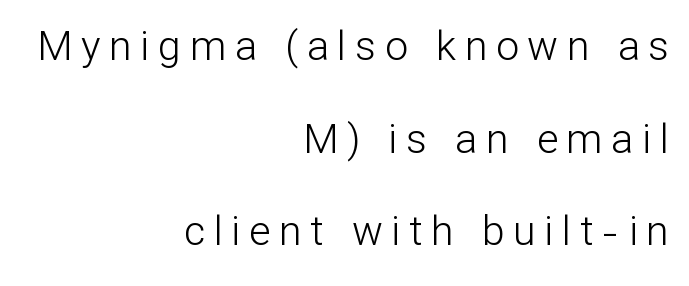
The image shows 41 px light sans-serif type, upright; set right-aligned, loose line spacing (2.26x), unusually wide letter spacing (+0.21 em), not underlined; low stroke contrast and a medium x-height.
